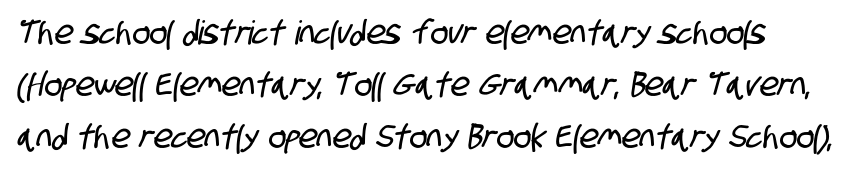
Q: Is the typeface a serif or a sans-serif typeface? A: Sans-serif.
Q: Is the text underlined? A: No.
Q: Is the spacing between letters normal or unusually wide? A: Normal.
Q: Is the spacing between lines tight, normal or loose? A: Normal.
Q: Width (condensed, normal, or wide)? A: Condensed.
Q: Stroke contrast? A: Low.
Q: x-height? A: Large.
Q: Monospaced? A: No.
